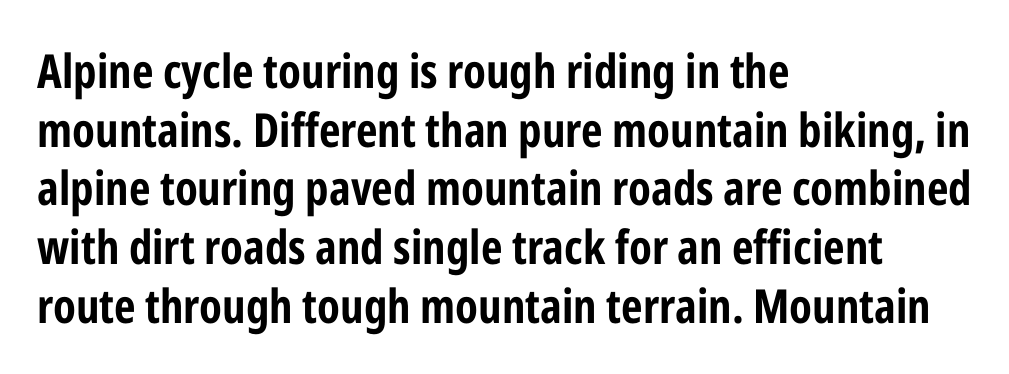
{"serif": "no", "italic": "no", "bold": "yes", "weight": "bold", "width": "condensed", "stroke_contrast": "low", "x_height": "medium", "monospaced": "no", "underline": "no", "align": "left", "line_spacing": "normal", "line_spacing_ratio": 1.25, "letter_spacing": "normal", "letter_spacing_em": 0.0, "glyph_px": 47}
